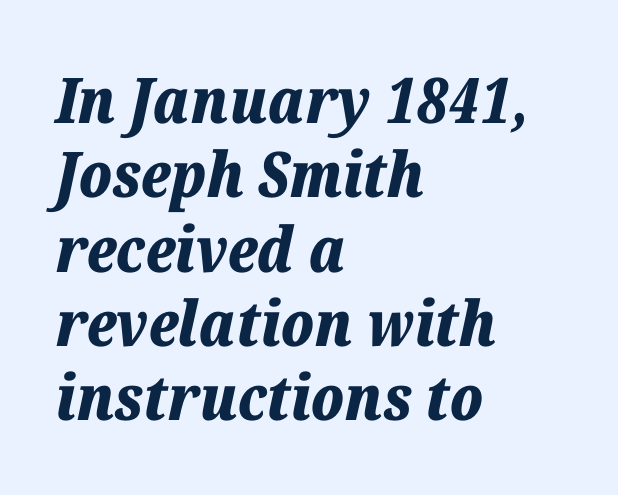
The face used here has a pronounced slope to its letters. Weight: bold. Nothing unusual about the tracking: characters are spaced as the font intends. This sample has the flowing, uneven cadence of proportional lettering.
